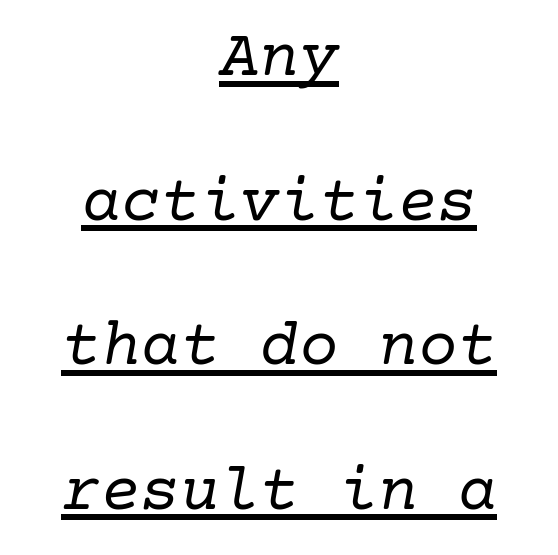
{"serif": "yes", "italic": "yes", "lean": "right", "slant_degrees": 10, "bold": "no", "weight": "regular", "width": "normal", "stroke_contrast": "low", "x_height": "medium", "underline": "yes", "align": "center", "line_spacing": "loose", "line_spacing_ratio": 2.19, "letter_spacing": "normal", "letter_spacing_em": 0.0, "glyph_px": 66}
